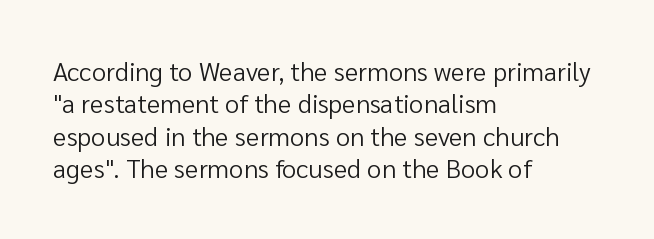
{"italic": "no", "bold": "no", "underline": "no", "align": "left", "line_spacing": "normal", "line_spacing_ratio": 1.25, "letter_spacing": "normal", "letter_spacing_em": 0.0, "glyph_px": 26}
